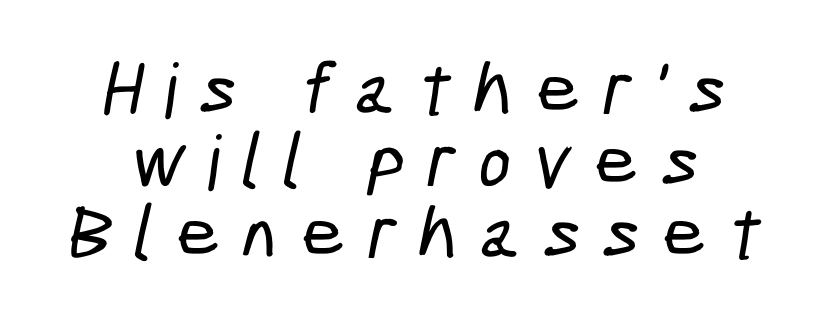
This rendering widens character spacing well past its baseline value. Rows of type sit shoulder to shoulder in the vertical direction. The type family on display is of the sans-serif kind. The foot of each line stays bare and open.
